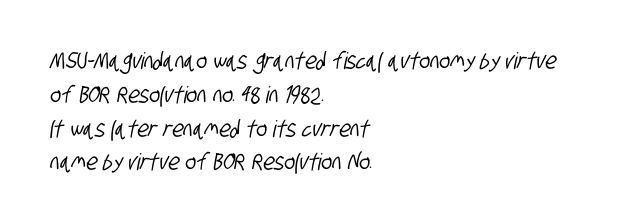
These lines are set flush left with a ragged right edge. The baseline area is clear. If you measured baseline to baseline, you'd find a middling distance. Observe the ordinary spacing: letters are neighbours, not strangers.
